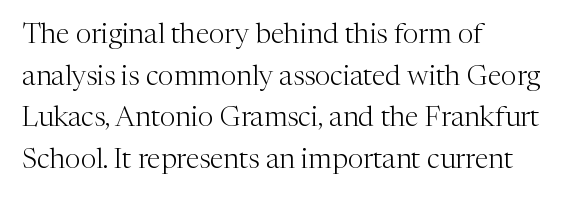
I'd call this a serif setting — the letters wear small feet. In terms of posture, this sample is upright. Compared with a typical body face, this is equally light or lighter still. The paragraph shown leans on its left margin. Only glyphs here, with clear space below each row. Do the characters align in a grid? No, the font is proportional.
